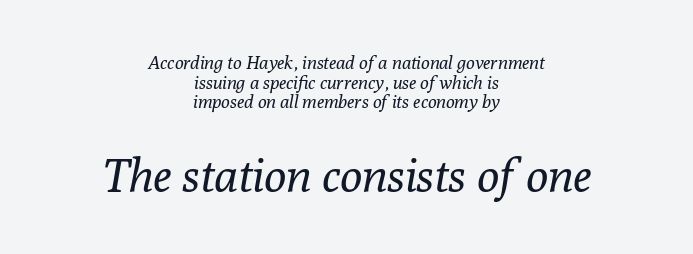
The face looks like a standard text weight, possibly lighter. The rendering uses a small line-height, squeezing the rows. Short note: letters normally spaced. Style check: oblique.
